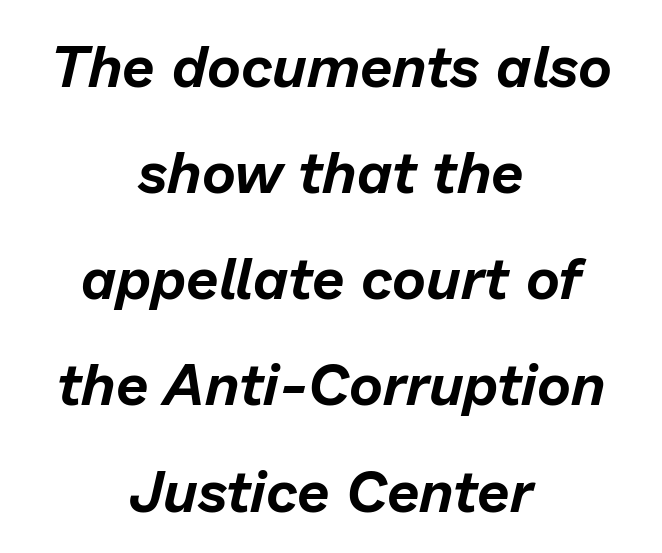
The image shows 58 px text type, italic (leaning right); set centered, line spacing 1.83x, normal letter spacing, not underlined; low stroke contrast and a medium x-height.
